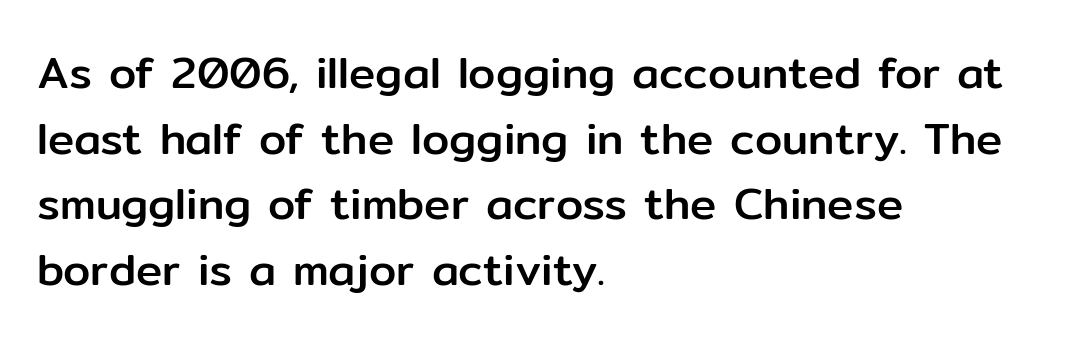
The image shows 44 px sans-serif type, upright; set left-aligned, normal line spacing (1.49x), normal letter spacing, not underlined; low stroke contrast and a medium x-height.
